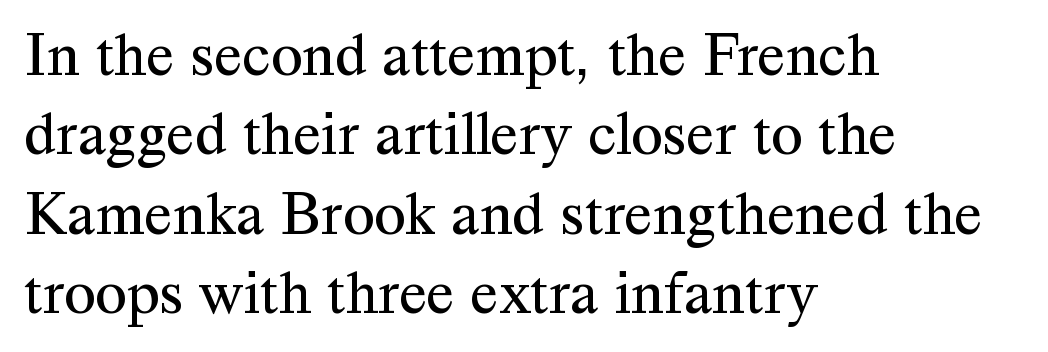
Q: Is the text bold? A: No.
Q: Is the text italic (slanted)? A: No, it is upright.
Q: Is the typeface a serif or a sans-serif typeface? A: Serif.
Q: Is the text underlined? A: No.
Q: How is the paragraph aligned? A: Left-aligned.
Q: Is the spacing between letters normal or unusually wide? A: Normal.
Q: Width (condensed, normal, or wide)? A: Normal.
Q: Stroke contrast? A: Medium.
Q: x-height? A: Medium.
Q: Monospaced? A: No.
